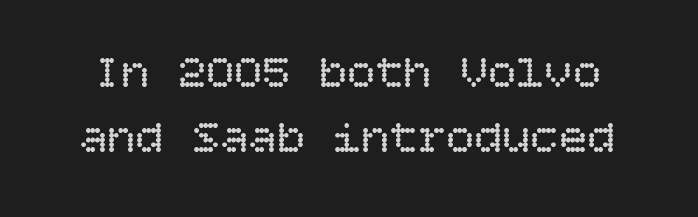
Q: Is the text bold? A: No.
Q: Is the text italic (slanted)? A: No, it is upright.
Q: Is the text underlined? A: No.
Q: Is the spacing between letters normal or unusually wide? A: Normal.
Q: Is the spacing between lines tight, normal or loose? A: Normal.
Q: Width (condensed, normal, or wide)? A: Normal.
Q: Stroke contrast? A: Low.
Q: x-height? A: Large.
